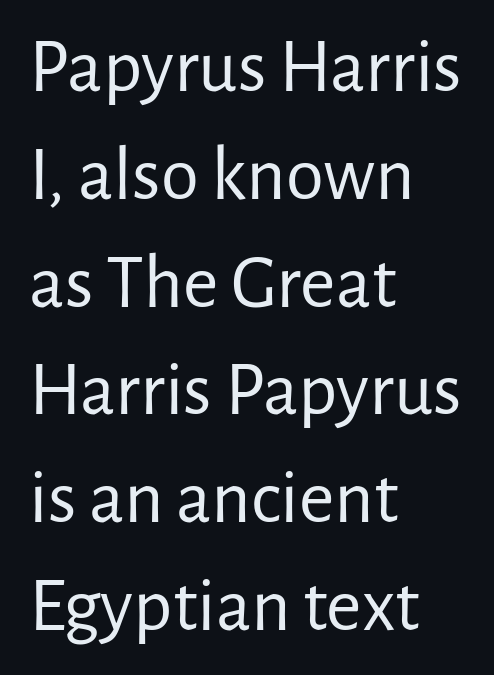
If you drew a ruler down the left edge, every line would touch it. When letters stand straight like this, we call the style roman or upright. This is sans-serif lettering, the kind often seen on screens and signage. The passage shown is typed in a proportional face where columns would drift.
